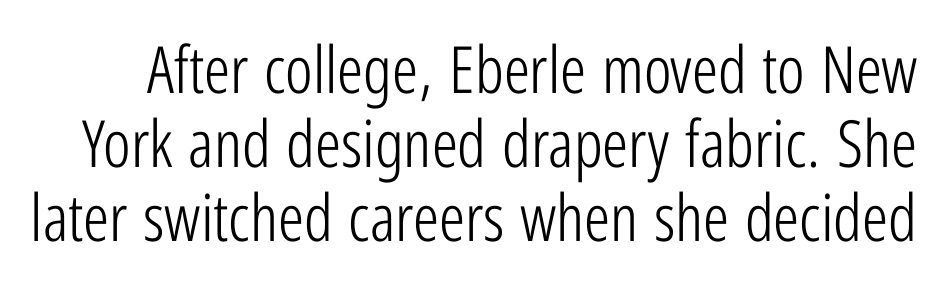
The leading is snug, giving the passage a crowded texture. This sample uses plain, unmodified letter spacing. Spacing verdict: proportional, widths tailored to each character. The strokes are not fattened; the text isn't bold. The passage shown is typeset with a sans-serif family.
